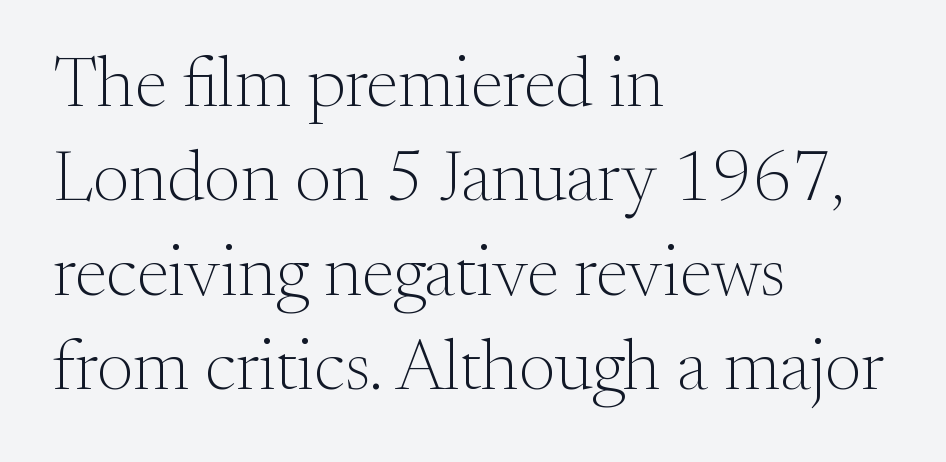
Q: Is the text bold? A: No.
Q: Is the text italic (slanted)? A: No, it is upright.
Q: Is the typeface a serif or a sans-serif typeface? A: Serif.
Q: Is the text underlined? A: No.
Q: How is the paragraph aligned? A: Left-aligned.
Q: Is the spacing between letters normal or unusually wide? A: Normal.
Q: Is the spacing between lines tight, normal or loose? A: Normal.
Q: Width (condensed, normal, or wide)? A: Normal.
Q: Stroke contrast? A: Medium.
Q: x-height? A: Small.
Q: Monospaced? A: No.
